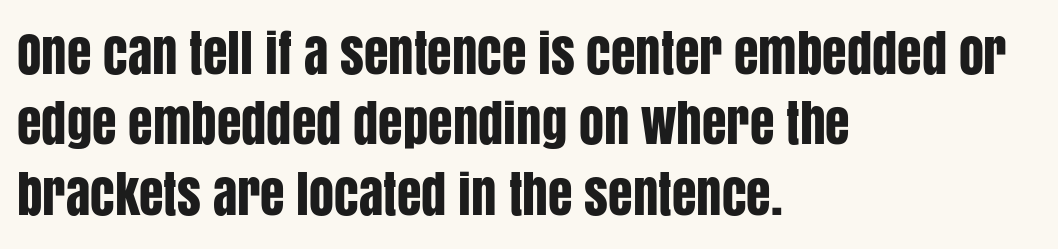
Q: Is the text italic (slanted)? A: No, it is upright.
Q: Is the typeface a serif or a sans-serif typeface? A: Sans-serif.
Q: Is the text underlined? A: No.
Q: How is the paragraph aligned? A: Left-aligned.
Q: Is the spacing between letters normal or unusually wide? A: Normal.
Q: Is the spacing between lines tight, normal or loose? A: Normal.
Q: Width (condensed, normal, or wide)? A: Condensed.
Q: Stroke contrast? A: Low.
Q: x-height? A: Large.
Q: Monospaced? A: No.
